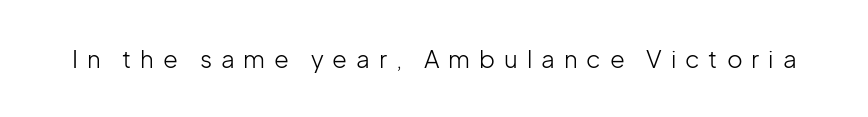
How are the letters spaced? Widely, with obvious added tracking. No chunkiness to these letters — they're not bold. Notice how the stems are strictly vertical — no italics here. The strip under each line holds only bare page.
